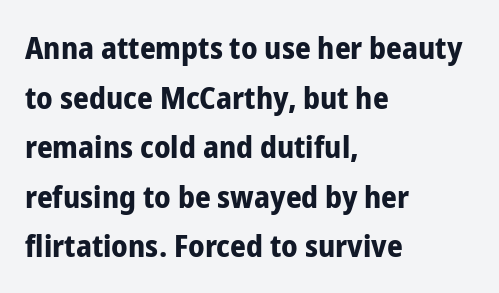
Q: Is the text bold? A: Yes.
Q: Is the text italic (slanted)? A: No, it is upright.
Q: Is the typeface a serif or a sans-serif typeface? A: Sans-serif.
Q: Is the text underlined? A: No.
Q: How is the paragraph aligned? A: Left-aligned.
Q: Is the spacing between letters normal or unusually wide? A: Normal.
Q: Is the spacing between lines tight, normal or loose? A: Normal.
Q: Width (condensed, normal, or wide)? A: Condensed.
Q: Stroke contrast? A: Low.
Q: x-height? A: Medium.
Q: Monospaced? A: No.
